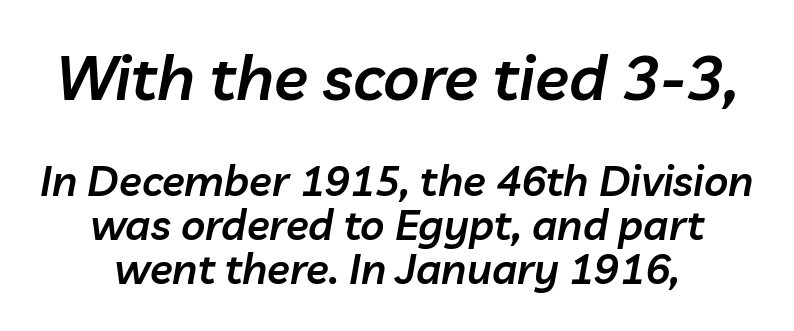
The image shows 63 px semibold type, italic (leaning right); set centered, tight line spacing (1.05x), normal letter spacing, not underlined; the first (top) block is 1.5x larger; low stroke contrast and a medium x-height.
